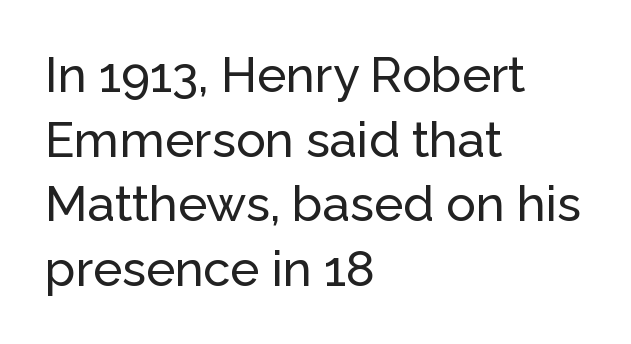
Q: Is the text italic (slanted)? A: No, it is upright.
Q: Is the typeface a serif or a sans-serif typeface? A: Sans-serif.
Q: Is the text underlined? A: No.
Q: How is the paragraph aligned? A: Left-aligned.
Q: Is the spacing between letters normal or unusually wide? A: Normal.
Q: Is the spacing between lines tight, normal or loose? A: Normal.
Q: Width (condensed, normal, or wide)? A: Normal.
Q: Stroke contrast? A: Low.
Q: x-height? A: Medium.
Q: Monospaced? A: No.
